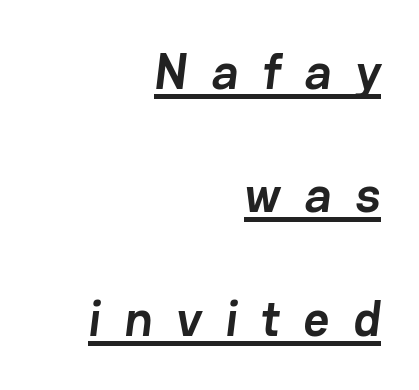
A dark, heavy texture on the line: the type is bold. Observe the wide spacing: letters keep a clear distance from each other. Stroke terminals: plain, sans-serif. Honestly, the rows look like they've been pulled way apart.
